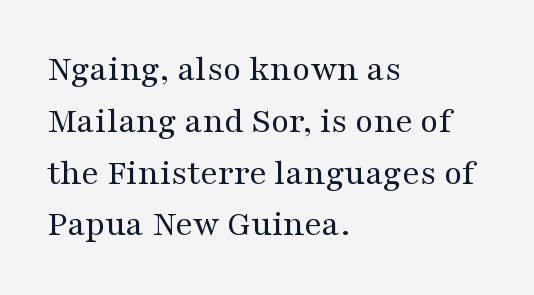
These lines stack with their left ends in a neat column. In terms of letterform style, serifs are clearly present. Inter-character spacing is left at the font's built-in metrics. The passage shown is typed in a proportional face where columns would drift. The typeface has the unassuming heft of standard copy or less. This is the regular roman posture of the typeface.
